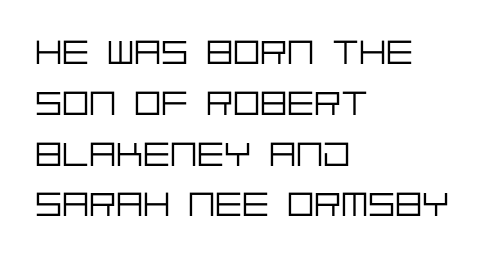
The image shows 36 px light sans-serif type, upright; set left-aligned, normal line spacing (1.41x), normal letter spacing, not underlined; low stroke contrast and a large x-height.
